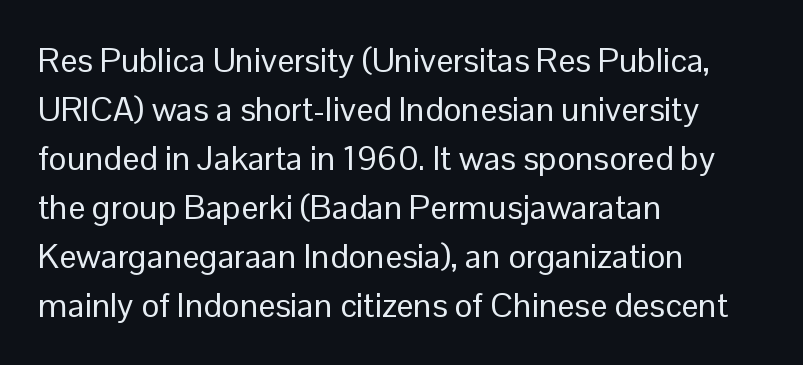
{"serif": "no", "italic": "no", "bold": "no", "weight": "regular", "width": "normal", "stroke_contrast": "low", "x_height": "medium", "monospaced": "no", "underline": "no", "align": "left", "line_spacing": "normal", "line_spacing_ratio": 1.44, "letter_spacing": "normal", "letter_spacing_em": 0.0, "glyph_px": 34}
